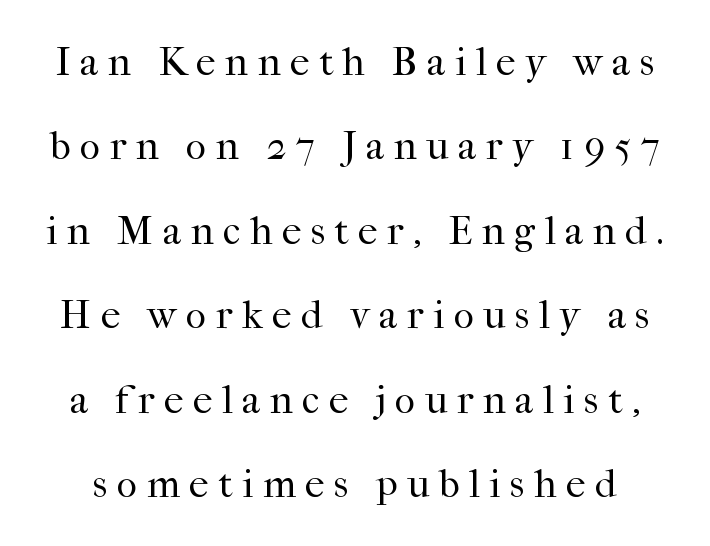
The image shows 40 px regular-weight serif type, upright; set loose line spacing (2.11x), unusually wide letter spacing (+0.23 em), not underlined; high stroke contrast and a medium x-height.
